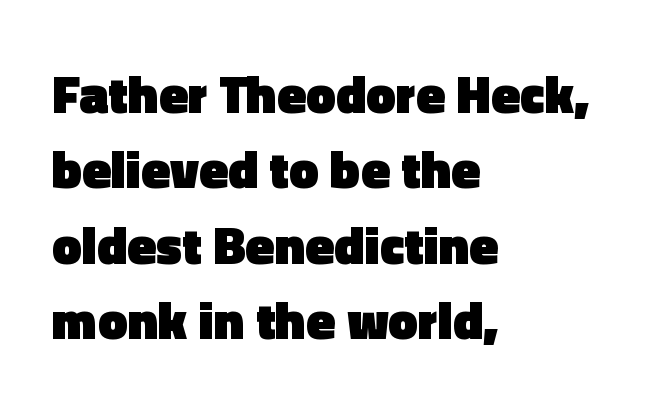
The image shows 53 px heavy sans-serif type, upright; set left-aligned, normal line spacing (1.42x), normal letter spacing, not underlined; a medium x-height.
